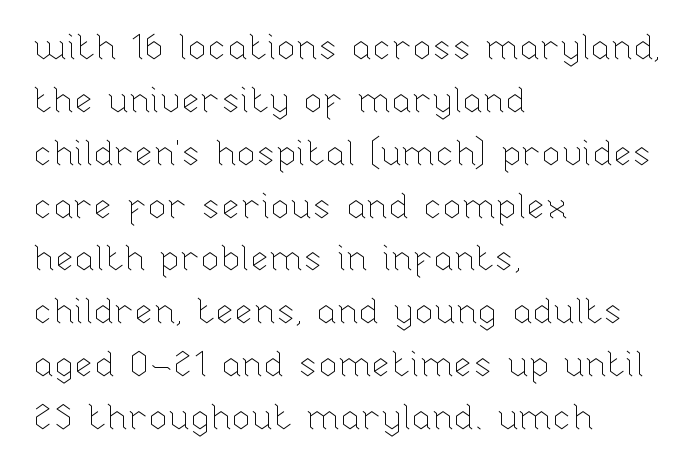
The letters sit at their default tracking, neither squeezed nor spread. The font's upright variant was chosen for this text. These lines are set flush left with a ragged right edge. Is this a fixed-width face? No — the glyphs have proportional, varying widths.
